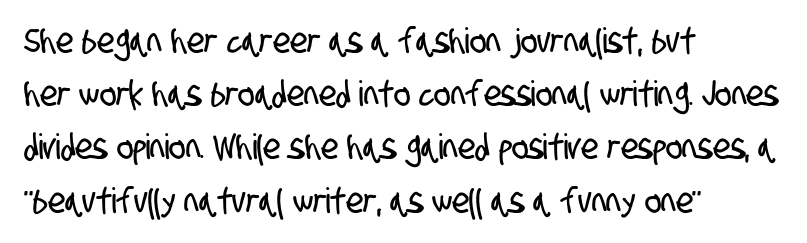
{"serif": "no", "width": "condensed", "stroke_contrast": "low", "x_height": "large", "monospaced": "no", "underline": "no", "align": "left", "line_spacing": "normal", "line_spacing_ratio": 1.52, "letter_spacing": "normal", "letter_spacing_em": 0.0, "glyph_px": 35}
